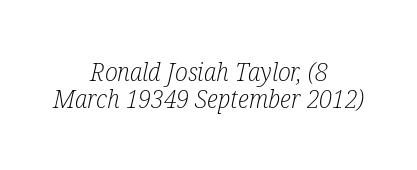
Q: Is the text bold? A: No.
Q: Is the text italic (slanted)? A: Yes, it leans right by about 12 degrees.
Q: Is the text underlined? A: No.
Q: How is the paragraph aligned? A: Centered.
Q: Is the spacing between letters normal or unusually wide? A: Normal.
Q: Is the spacing between lines tight, normal or loose? A: Tight.
